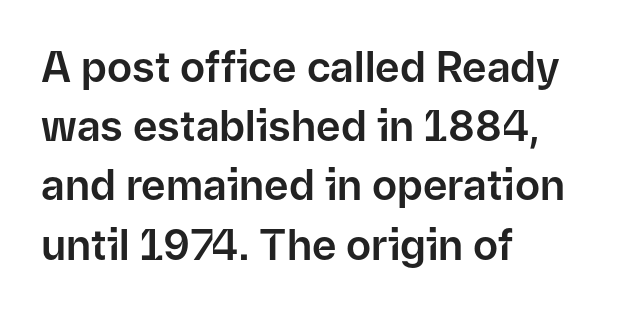
The image shows 42 px sans-serif type, upright; set left-aligned, normal line spacing (1.41x), normal letter spacing, not underlined; low stroke contrast and a medium x-height.
